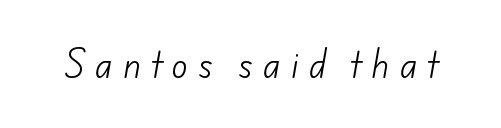
Q: Is the text bold? A: No.
Q: Is the typeface a serif or a sans-serif typeface? A: Sans-serif.
Q: Is the text underlined? A: No.
Q: Is the spacing between letters normal or unusually wide? A: Unusually wide.
Q: Width (condensed, normal, or wide)? A: Normal.
Q: Stroke contrast? A: Low.
Q: x-height? A: Small.
Q: Monospaced? A: No.
